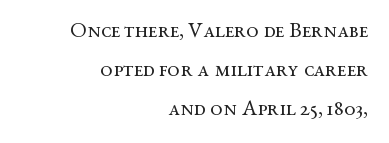
Q: Is the text bold? A: No.
Q: Is the text italic (slanted)? A: No, it is upright.
Q: Is the text underlined? A: No.
Q: How is the paragraph aligned? A: Right-aligned.
Q: Is the spacing between letters normal or unusually wide? A: Normal.
